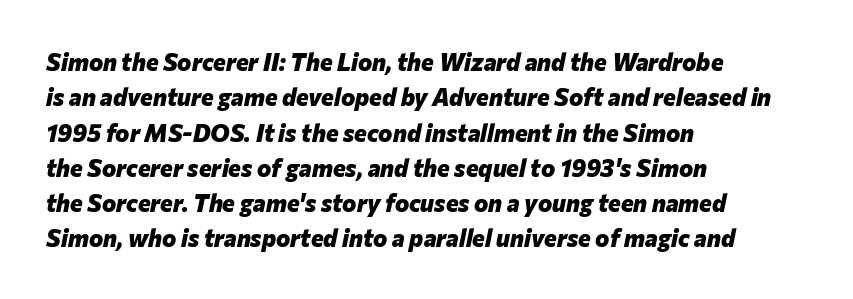
Q: Is the text bold? A: Yes.
Q: Is the text italic (slanted)? A: Yes, it leans right by about 12 degrees.
Q: Is the text underlined? A: No.
Q: How is the paragraph aligned? A: Left-aligned.
Q: Is the spacing between letters normal or unusually wide? A: Normal.
Q: Is the spacing between lines tight, normal or loose? A: Normal.
